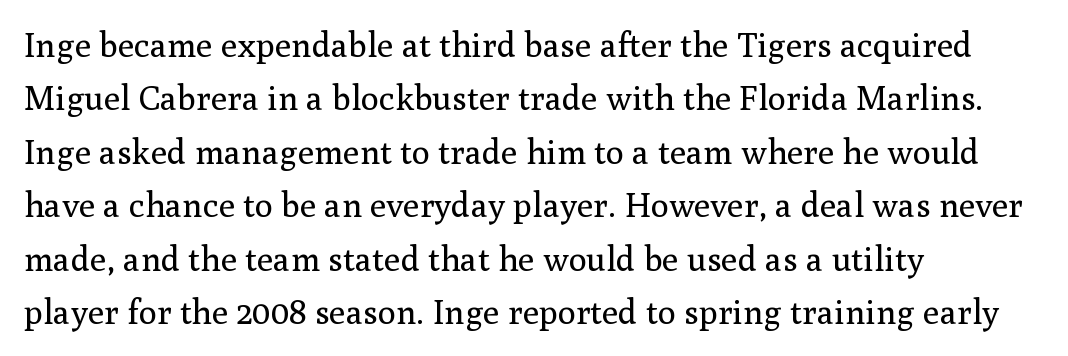
Q: Is the text bold? A: No.
Q: Is the text italic (slanted)? A: No, it is upright.
Q: Is the typeface a serif or a sans-serif typeface? A: Serif.
Q: Is the text underlined? A: No.
Q: How is the paragraph aligned? A: Left-aligned.
Q: Is the spacing between letters normal or unusually wide? A: Normal.
Q: Is the spacing between lines tight, normal or loose? A: Normal.
Q: Width (condensed, normal, or wide)? A: Normal.
Q: Stroke contrast? A: Medium.
Q: x-height? A: Medium.
Q: Monospaced? A: No.
